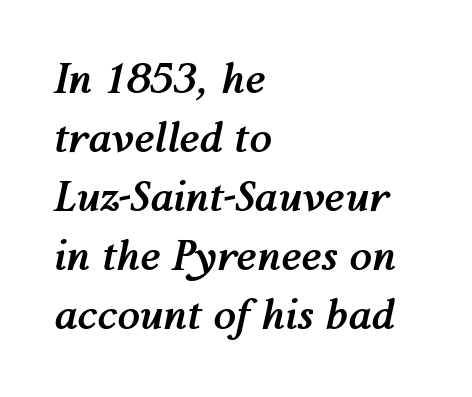
Q: Is the text bold? A: Yes.
Q: Is the text italic (slanted)? A: Yes, it leans right by about 12 degrees.
Q: Is the text underlined? A: No.
Q: How is the paragraph aligned? A: Left-aligned.
Q: Is the spacing between letters normal or unusually wide? A: Normal.
Q: Is the spacing between lines tight, normal or loose? A: Normal.
Q: Width (condensed, normal, or wide)? A: Normal.
Q: Stroke contrast? A: Medium.
Q: x-height? A: Medium.
Q: Monospaced? A: No.
